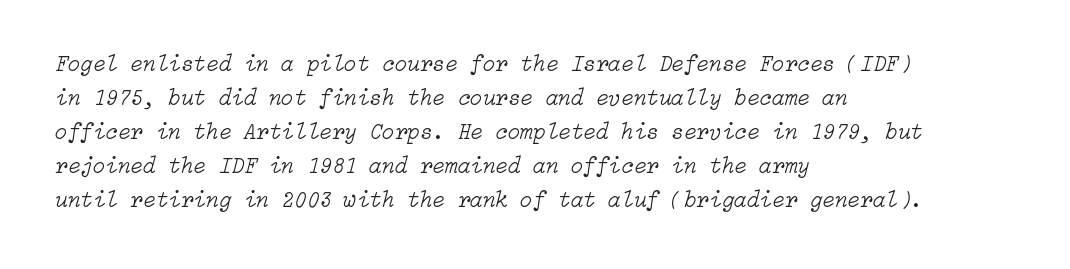
Q: Is the text bold? A: No.
Q: Is the text italic (slanted)? A: Yes, it leans right by about 15 degrees.
Q: Is the text underlined? A: No.
Q: How is the paragraph aligned? A: Left-aligned.
Q: Is the spacing between letters normal or unusually wide? A: Normal.
Q: Is the spacing between lines tight, normal or loose? A: Normal.
